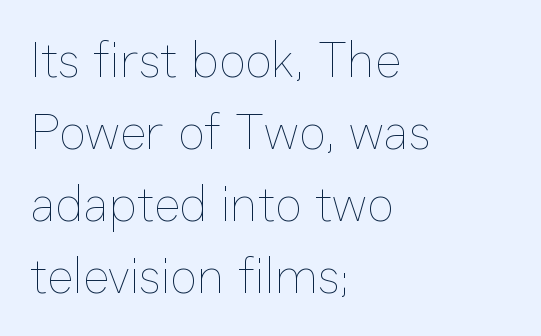
Look at the tracking — it's just the regular setting, nothing added. Notice how the stems are strictly vertical — no italics here. These lines stack with their left ends in a neat column. This block has exactly the height ordinary leading produces.
